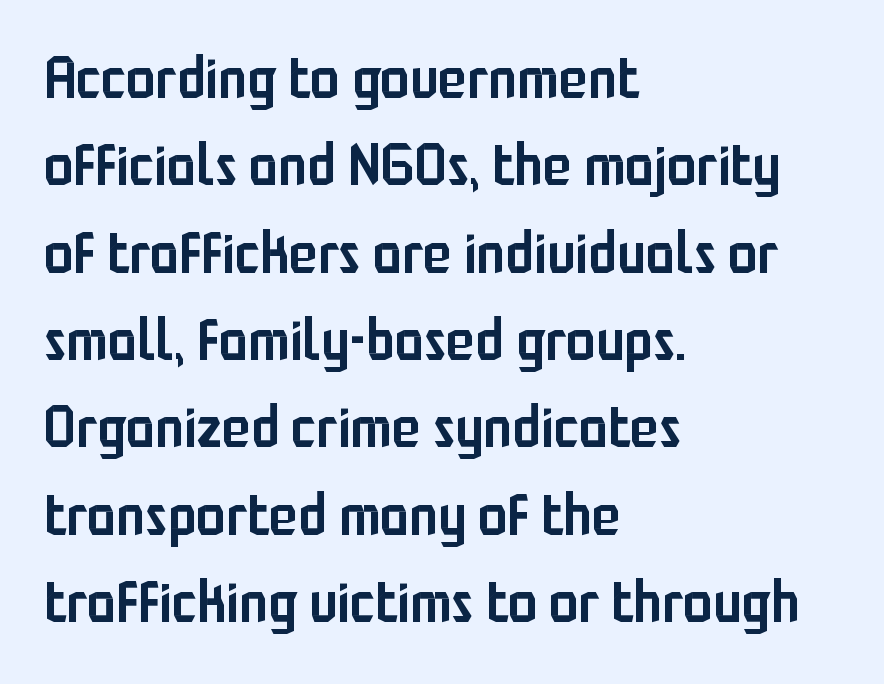
Q: Is the text bold? A: Semi-bold.
Q: Is the text italic (slanted)? A: No, it is upright.
Q: Is the typeface a serif or a sans-serif typeface? A: Sans-serif.
Q: Is the text underlined? A: No.
Q: How is the paragraph aligned? A: Left-aligned.
Q: Is the spacing between letters normal or unusually wide? A: Normal.
Q: Is the spacing between lines tight, normal or loose? A: Normal.
Q: Width (condensed, normal, or wide)? A: Condensed.
Q: Stroke contrast? A: Low.
Q: x-height? A: Medium.
Q: Monospaced? A: No.
